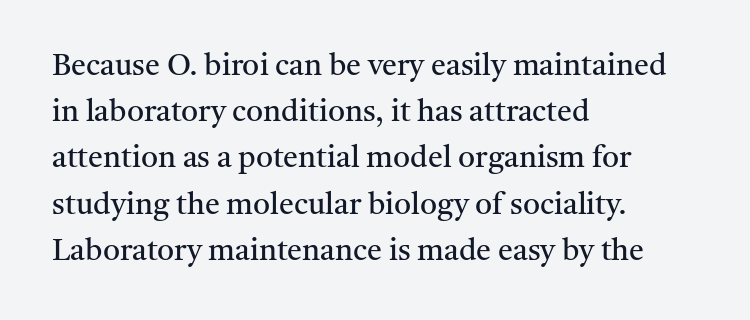
On a weight scale, this lands at 450 or below. Has an underline been added? It has not. Typographically, this falls in the serif category. The paragraph shown leans on its left margin. The typography opts for an upright posture over an oblique one. These lines are rendered in a variable-pitch font.
